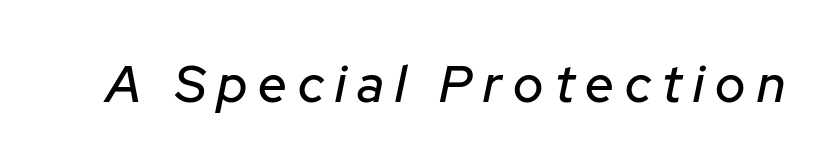
Q: Is the text italic (slanted)? A: Yes, it leans right by about 12 degrees.
Q: Is the text underlined? A: No.
Q: Is the spacing between letters normal or unusually wide? A: Unusually wide.
Q: Width (condensed, normal, or wide)? A: Normal.
Q: Stroke contrast? A: Low.
Q: x-height? A: Medium.
Q: Monospaced? A: No.
